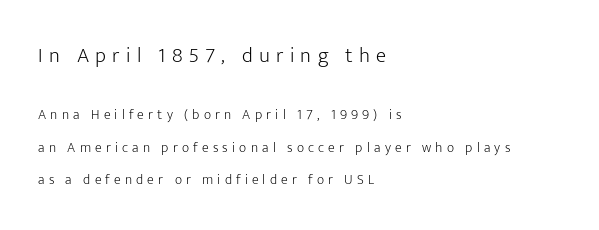
The image shows 21 px text type, upright; set left-aligned, loose line spacing (2.31x), unusually wide letter spacing (+0.3 em), not underlined; the first (top) block is 1.5x larger.
